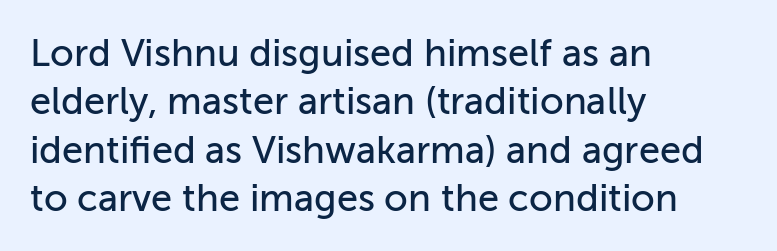
The image shows 38 px sans-serif type, upright; set left-aligned, normal line spacing (1.27x), normal letter spacing, not underlined; low stroke contrast and a medium x-height.
